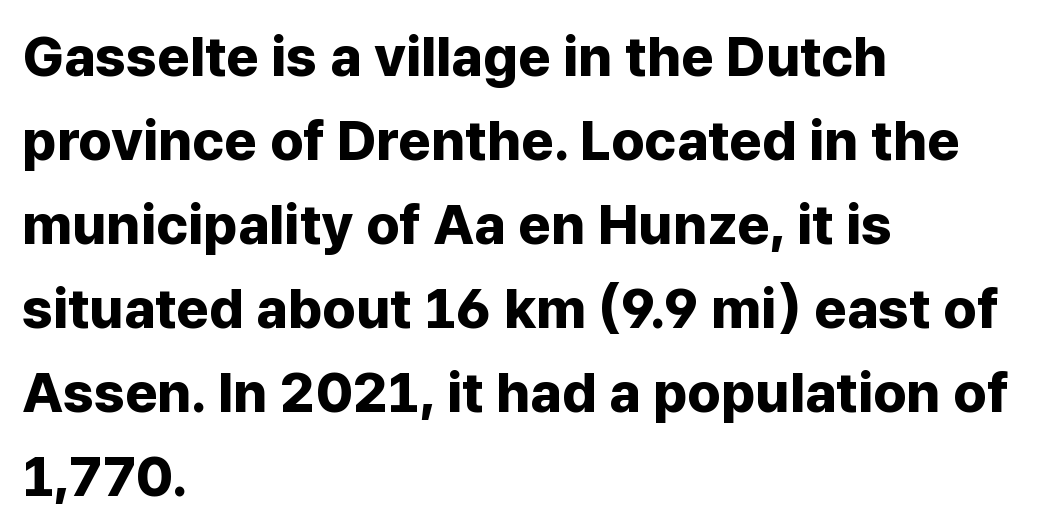
Q: Is the text bold? A: Yes.
Q: Is the text italic (slanted)? A: No, it is upright.
Q: Is the typeface a serif or a sans-serif typeface? A: Sans-serif.
Q: Is the text underlined? A: No.
Q: How is the paragraph aligned? A: Left-aligned.
Q: Is the spacing between letters normal or unusually wide? A: Normal.
Q: Is the spacing between lines tight, normal or loose? A: Normal.
Q: Width (condensed, normal, or wide)? A: Normal.
Q: Stroke contrast? A: Low.
Q: x-height? A: Medium.
Q: Monospaced? A: No.
